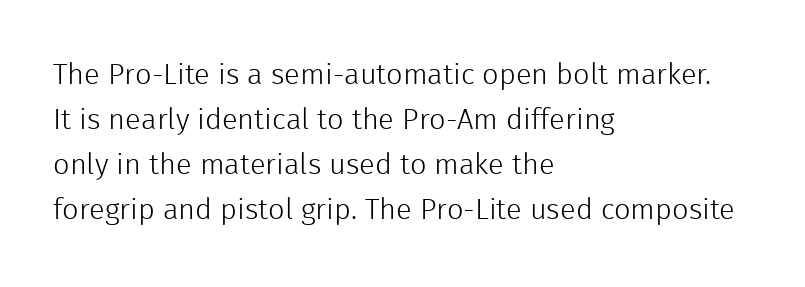
The image shows 29 px light sans-serif type, upright; set left-aligned, normal line spacing (1.55x), normal letter spacing, not underlined; a medium x-height.
